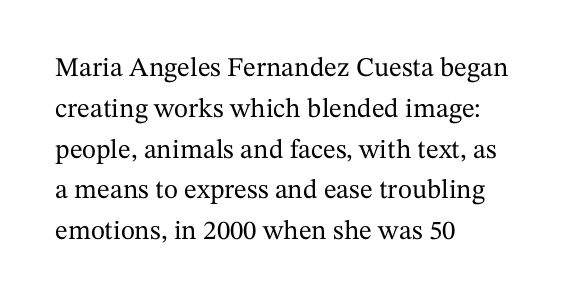
The typography opts for an upright posture over an oblique one. Descenders hang freely into open space. The rag falls on the right side of this text block. No extra tracking has been applied to these lines. Does the leading feel generous? No, just average.
